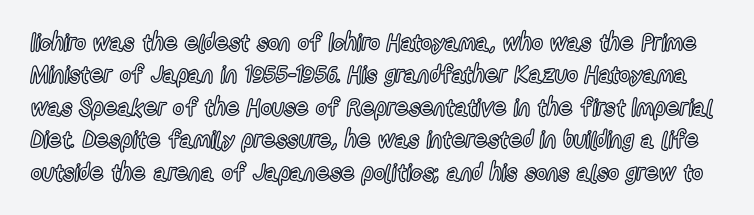
Students, observe: this is what conventionally led text looks like. Underline: absent. A typesetter would call this zero additional tracking.
